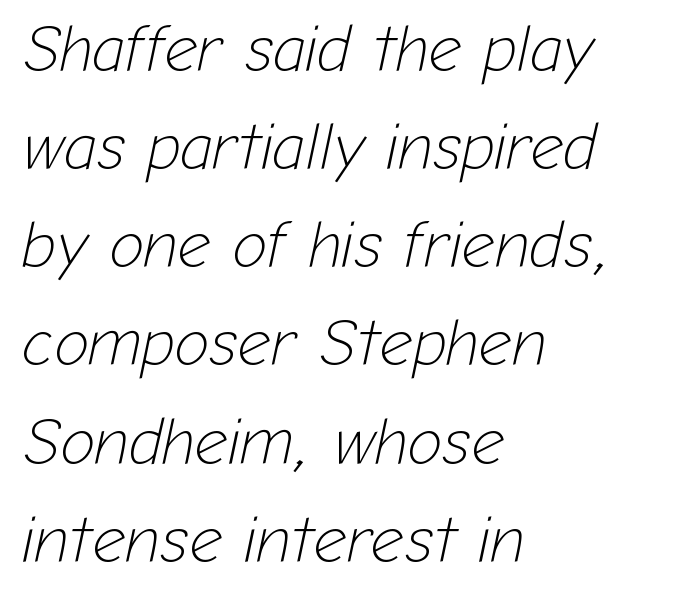
Do the characters align in a grid? No, the font is proportional. If you measured baseline to baseline, you'd find a middling distance. Stroke thickness stays within the range of a standard reading face or lighter. Has an underline been added? It has not. This sample is left-justified, so line endings fall wherever the words run out. Default kerning and tracking; the words read as compact shapes.
